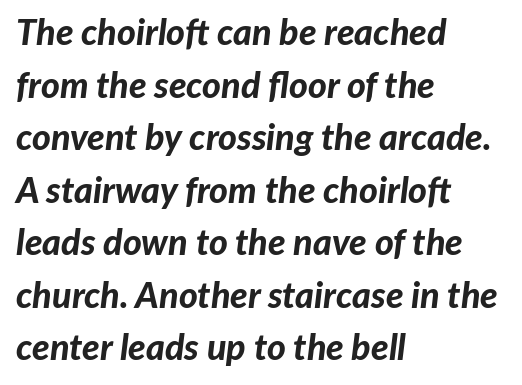
The image shows 36 px bold type, italic (leaning right); set left-aligned, normal line spacing (1.46x), normal letter spacing, not underlined; low stroke contrast and a medium x-height.
